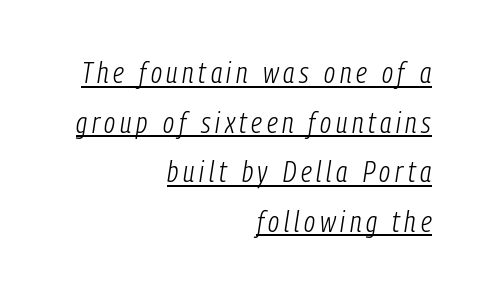
{"italic": "yes", "lean": "right", "slant_degrees": 9, "bold": "no", "weight": "light", "width": "condensed", "stroke_contrast": "low", "x_height": "medium", "monospaced": "no", "underline": "yes", "align": "right", "line_spacing_ratio": 1.71, "glyph_px": 29}
